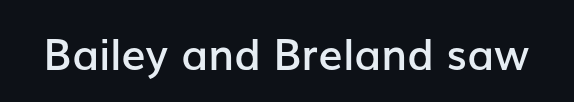
The image shows 43 px semibold sans-serif type, upright; set normal letter spacing, not underlined; low stroke contrast and a medium x-height.
